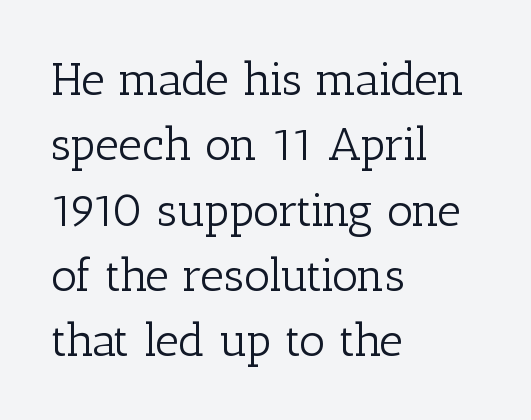
Q: Is the text bold? A: No.
Q: Is the text italic (slanted)? A: No, it is upright.
Q: Is the typeface a serif or a sans-serif typeface? A: Serif.
Q: Is the text underlined? A: No.
Q: How is the paragraph aligned? A: Left-aligned.
Q: Is the spacing between letters normal or unusually wide? A: Normal.
Q: Is the spacing between lines tight, normal or loose? A: Normal.
Q: Width (condensed, normal, or wide)? A: Normal.
Q: Stroke contrast? A: Low.
Q: x-height? A: Medium.
Q: Monospaced? A: No.
